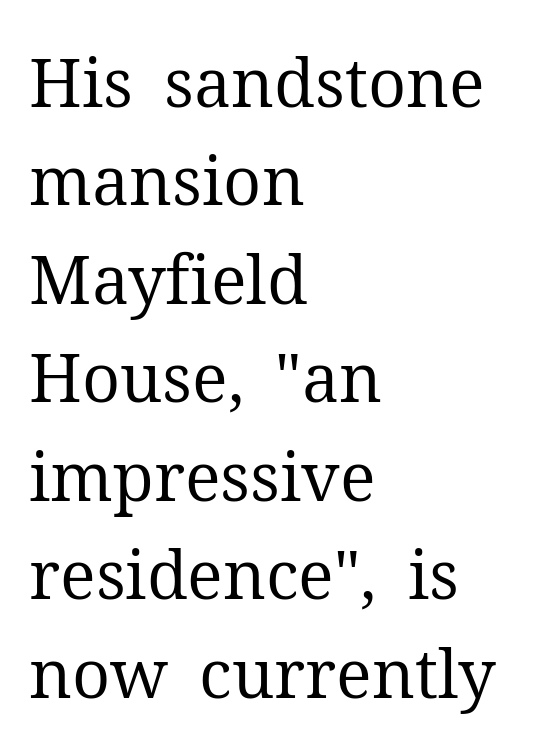
{"serif": "yes", "italic": "no", "bold": "no", "weight": "regular", "width": "normal", "stroke_contrast": "medium", "x_height": "medium", "monospaced": "no", "underline": "no", "align": "left", "line_spacing": "normal", "line_spacing_ratio": 1.47, "letter_spacing": "normal", "letter_spacing_em": 0.0, "glyph_px": 67}
